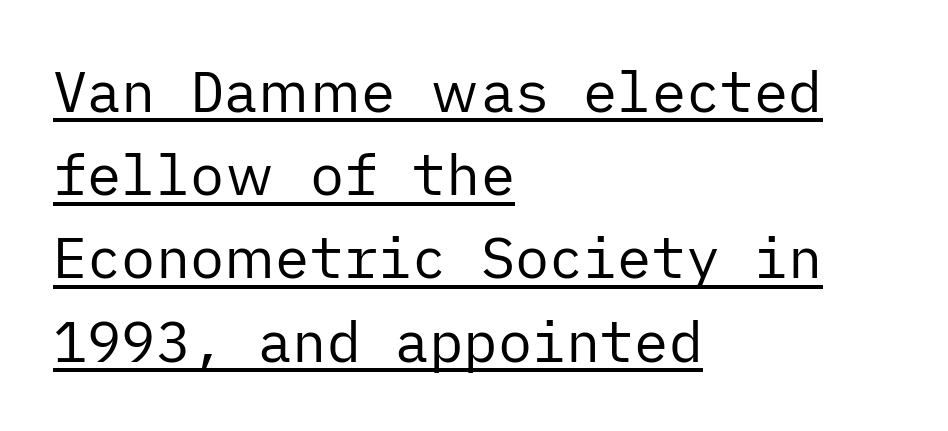
Q: Is the text bold? A: No.
Q: Is the text italic (slanted)? A: No, it is upright.
Q: Is the typeface a serif or a sans-serif typeface? A: Sans-serif.
Q: Is the text underlined? A: Yes.
Q: How is the paragraph aligned? A: Left-aligned.
Q: Is the spacing between letters normal or unusually wide? A: Normal.
Q: Is the spacing between lines tight, normal or loose? A: Normal.
Q: Width (condensed, normal, or wide)? A: Normal.
Q: Stroke contrast? A: Low.
Q: x-height? A: Medium.
